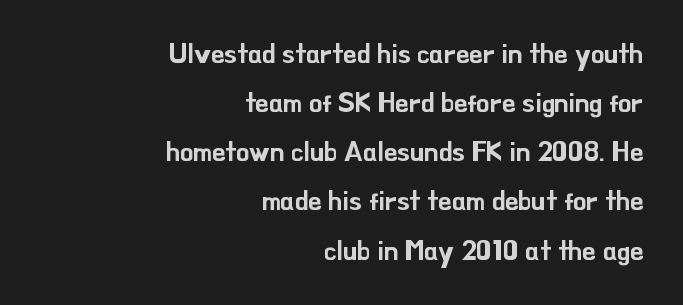
The image shows 27 px text type, upright; set right-aligned, line spacing 1.82x, normal letter spacing, not underlined.
